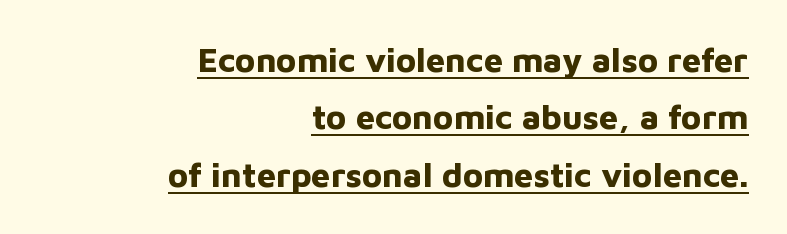
Does extra space separate the letters? No, they use regular spacing. Emphasis by weight is at full strength: bold. Has an underline been added? It has. The face used here is proportionally spaced, like ordinary book or web type. No italicization has been applied; the sample stays upright. Examine the stroke ends and you'll find no serifs.
